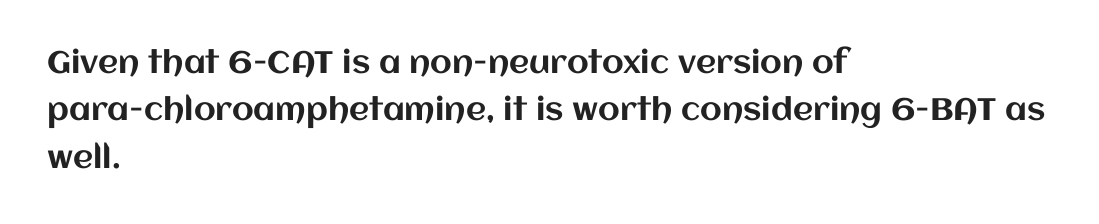
Q: Is the text italic (slanted)? A: No, it is upright.
Q: Is the text underlined? A: No.
Q: How is the paragraph aligned? A: Left-aligned.
Q: Is the spacing between letters normal or unusually wide? A: Normal.
Q: Is the spacing between lines tight, normal or loose? A: Normal.
Q: Width (condensed, normal, or wide)? A: Normal.
Q: Stroke contrast? A: Medium.
Q: x-height? A: Large.
Q: Monospaced? A: No.
